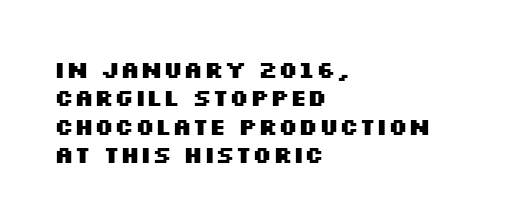
{"italic": "no", "bold": "yes", "underline": "no", "align": "left", "line_spacing_ratio": 1.23, "letter_spacing": "normal", "letter_spacing_em": 0.0, "glyph_px": 23}
